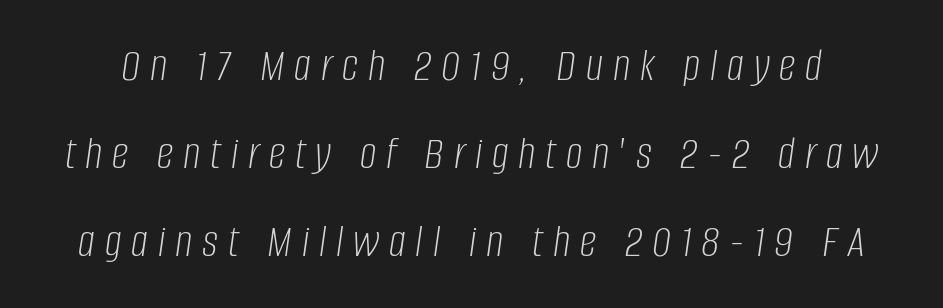
The rendering inserts visible extra space after every character. When letters slant like this, we call the style italic. The zone under the glyphs is completely vacant. No heavy texture on the line: the type isn't bold.
